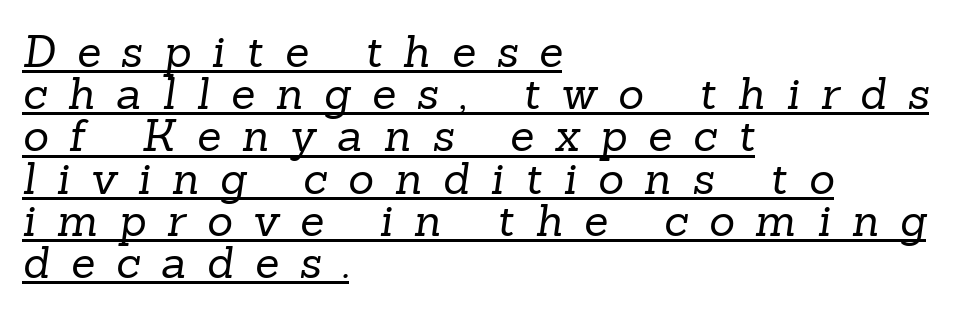
Q: Is the text bold? A: No.
Q: Is the typeface a serif or a sans-serif typeface? A: Serif.
Q: Is the text underlined? A: Yes.
Q: How is the paragraph aligned? A: Left-aligned.
Q: Is the spacing between letters normal or unusually wide? A: Unusually wide.
Q: Is the spacing between lines tight, normal or loose? A: Tight.
Q: Width (condensed, normal, or wide)? A: Normal.
Q: Stroke contrast? A: Low.
Q: x-height? A: Medium.
Q: Monospaced? A: No.
